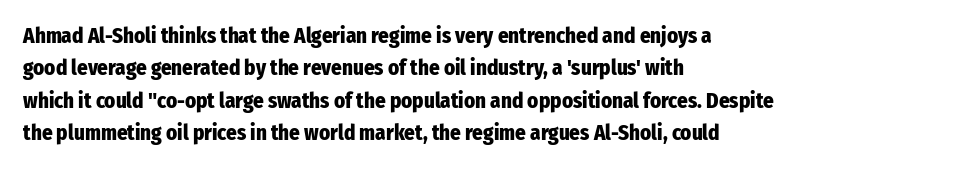
Q: Is the text bold? A: Yes.
Q: Is the text italic (slanted)? A: No, it is upright.
Q: Is the text underlined? A: No.
Q: How is the paragraph aligned? A: Left-aligned.
Q: Is the spacing between letters normal or unusually wide? A: Normal.
Q: Is the spacing between lines tight, normal or loose? A: Normal.
